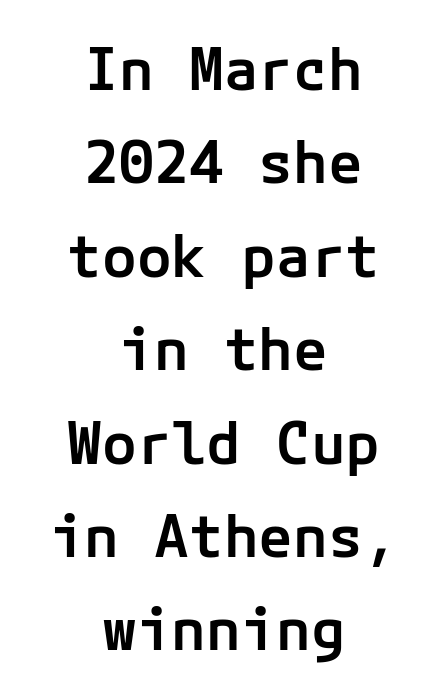
Q: Is the text bold? A: Semi-bold.
Q: Is the text italic (slanted)? A: No, it is upright.
Q: Is the typeface a serif or a sans-serif typeface? A: Sans-serif.
Q: Is the text underlined? A: No.
Q: How is the paragraph aligned? A: Centered.
Q: Is the spacing between letters normal or unusually wide? A: Normal.
Q: Is the spacing between lines tight, normal or loose? A: Normal.
Q: Width (condensed, normal, or wide)? A: Normal.
Q: Stroke contrast? A: Low.
Q: x-height? A: Medium.
